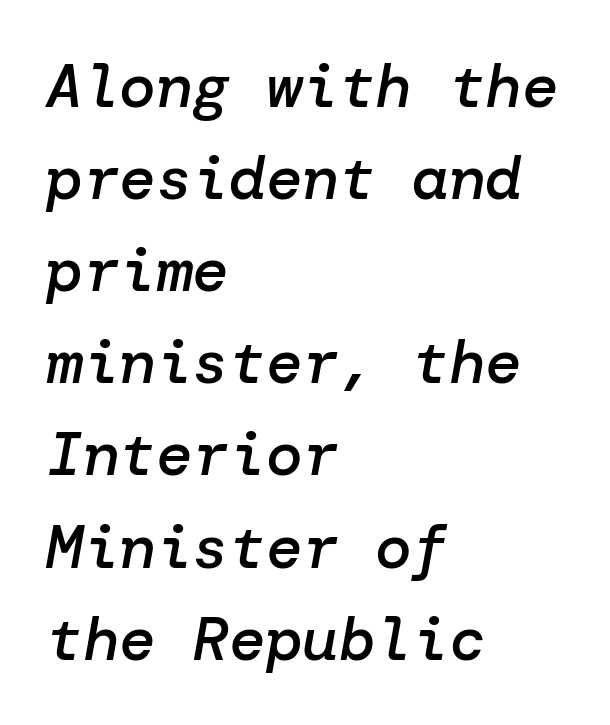
In CSS terms this would be text-align: left. Does extra space separate the letters? No, they use regular spacing. A typesetter would mark this as italic. A clean baseline with only descenders dipping below it.
